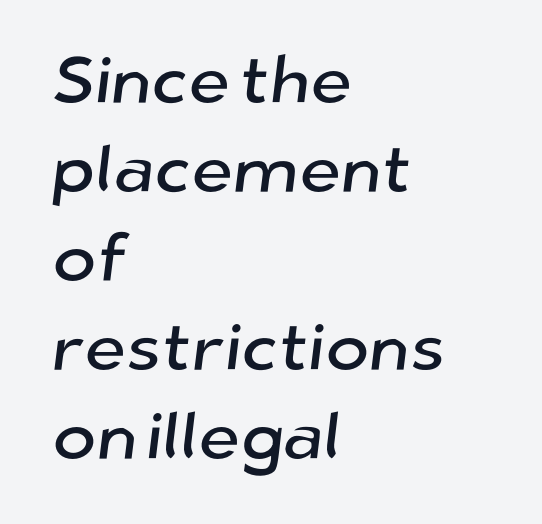
{"serif": "no", "width": "normal", "stroke_contrast": "low", "x_height": "medium", "monospaced": "no", "underline": "no", "align": "left", "line_spacing": "normal", "line_spacing_ratio": 1.35, "letter_spacing": "normal", "letter_spacing_em": 0.0, "glyph_px": 66}
